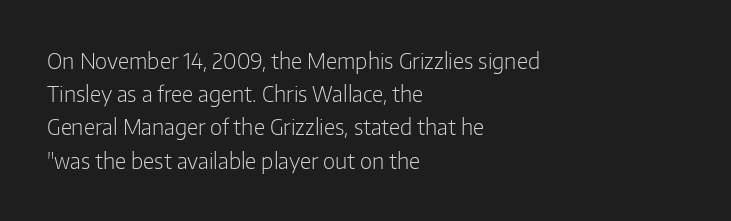
The image shows 21 px text type, upright; set left-aligned, normal line spacing (1.58x), normal letter spacing, not underlined.
